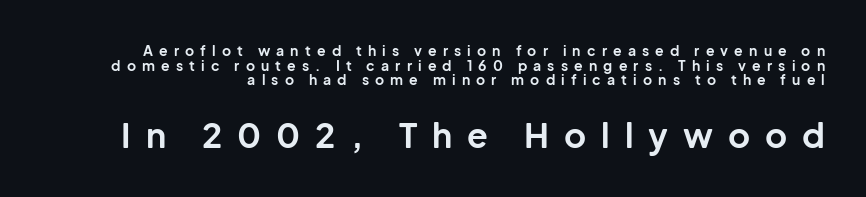
Q: Is the text bold? A: Yes.
Q: Is the text italic (slanted)? A: No, it is upright.
Q: Is the typeface a serif or a sans-serif typeface? A: Sans-serif.
Q: Is the text underlined? A: No.
Q: Is the spacing between letters normal or unusually wide? A: Unusually wide.
Q: Is the spacing between lines tight, normal or loose? A: Tight.
Q: Which block of text is set in a larger size, the first (top) or the second (bottom)? A: The second (bottom) one.
Q: Width (condensed, normal, or wide)? A: Normal.
Q: Stroke contrast? A: Low.
Q: x-height? A: Medium.
Q: Monospaced? A: No.
